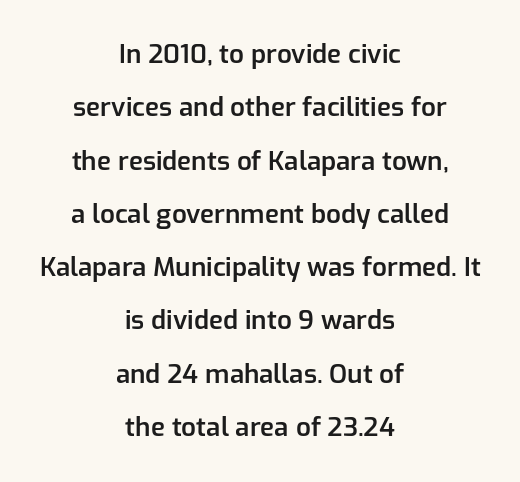
Q: Is the text bold? A: Semi-bold.
Q: Is the text italic (slanted)? A: No, it is upright.
Q: Is the text underlined? A: No.
Q: How is the paragraph aligned? A: Centered.
Q: Is the spacing between letters normal or unusually wide? A: Normal.
Q: Is the spacing between lines tight, normal or loose? A: Loose.
